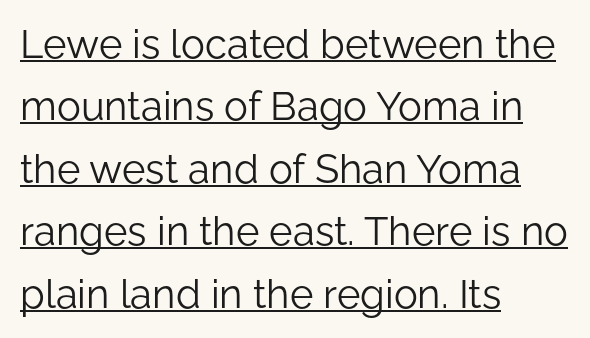
Q: Is the text bold? A: No.
Q: Is the text italic (slanted)? A: No, it is upright.
Q: Is the typeface a serif or a sans-serif typeface? A: Sans-serif.
Q: Is the text underlined? A: Yes.
Q: How is the paragraph aligned? A: Left-aligned.
Q: Is the spacing between letters normal or unusually wide? A: Normal.
Q: Is the spacing between lines tight, normal or loose? A: Normal.
Q: Width (condensed, normal, or wide)? A: Normal.
Q: Stroke contrast? A: Low.
Q: x-height? A: Medium.
Q: Monospaced? A: No.
